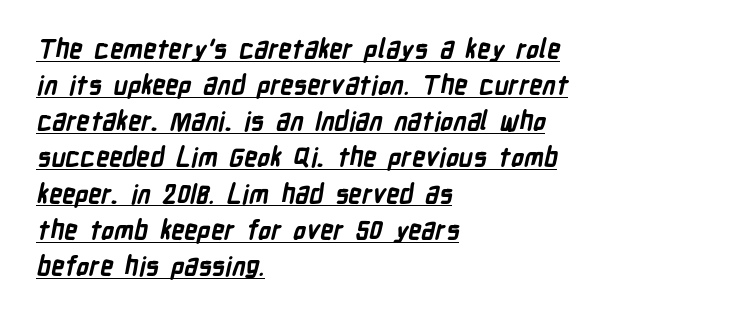
The image shows 26 px bold type; set left-aligned, normal line spacing (1.39x), normal letter spacing, underlined.
